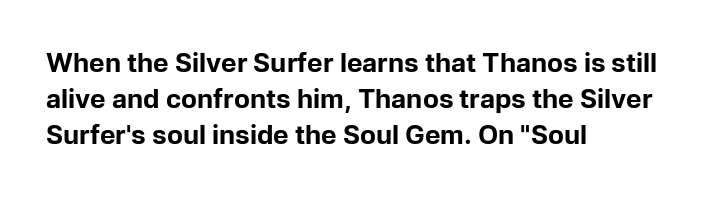
{"italic": "no", "bold": "yes", "underline": "no", "align": "left", "line_spacing": "normal", "line_spacing_ratio": 1.38, "letter_spacing": "normal", "letter_spacing_em": 0.0, "glyph_px": 26}
